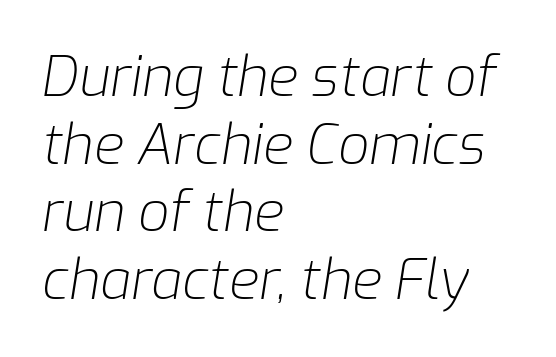
Q: Is the text bold? A: No.
Q: Is the text italic (slanted)? A: Yes, it leans right by about 9 degrees.
Q: Is the text underlined? A: No.
Q: How is the paragraph aligned? A: Left-aligned.
Q: Is the spacing between letters normal or unusually wide? A: Normal.
Q: Width (condensed, normal, or wide)? A: Normal.
Q: Stroke contrast? A: Low.
Q: x-height? A: Medium.
Q: Monospaced? A: No.
